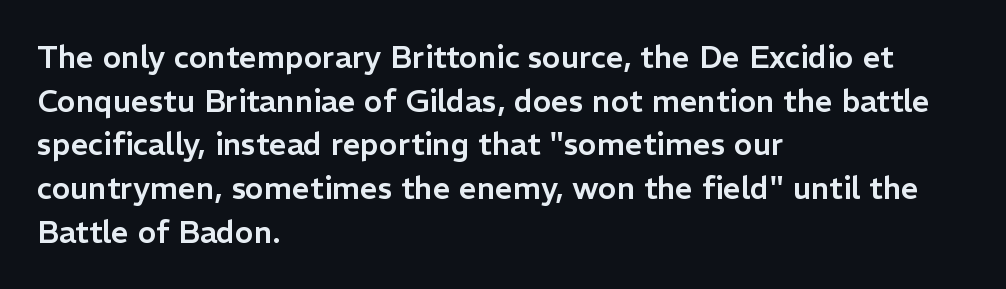
The image shows 31 px sans-serif type, upright; set left-aligned, normal line spacing (1.41x), normal letter spacing, not underlined; low stroke contrast and a medium x-height.
